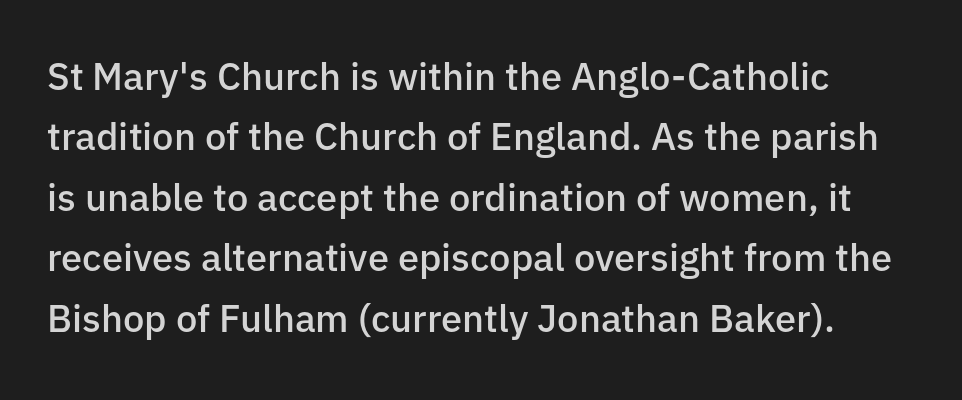
The image shows 38 px semibold sans-serif type, upright; set normal line spacing (1.59x), normal letter spacing, not underlined; low stroke contrast and a medium x-height.
